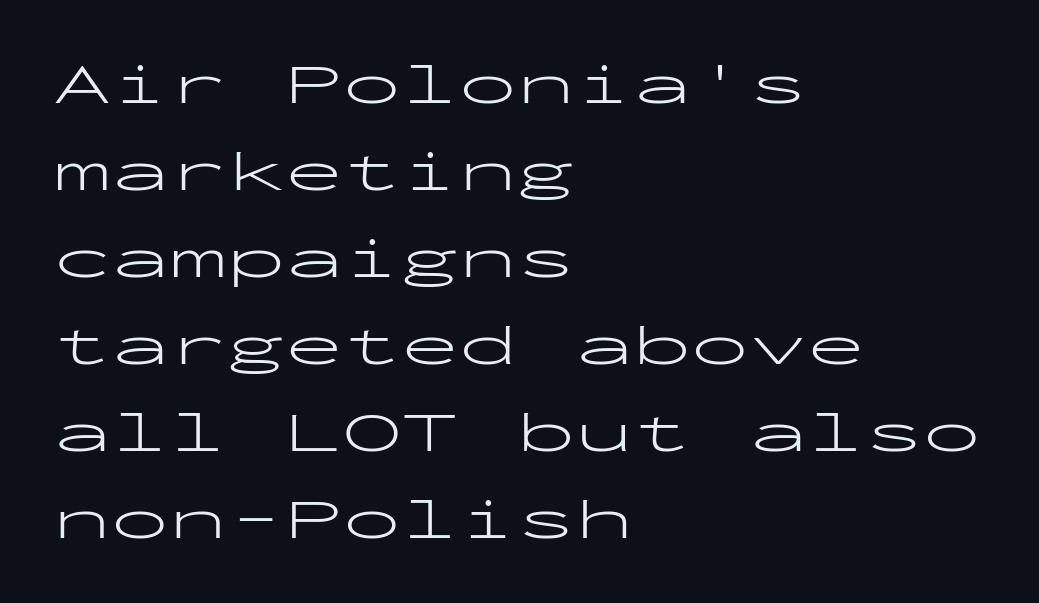
Upright lettering throughout. The area under the type is left untouched. The rendering keeps characters at their native spacing. Each new line begins a customary step beneath the previous one. The passage is arranged the way most books set body copy — flush left. Is this a fixed-width face? Yes — each glyph sits in an identical cell.
